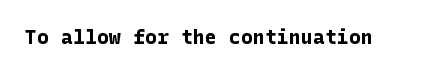
Q: Is the text bold? A: Yes.
Q: Is the text italic (slanted)? A: No, it is upright.
Q: Is the text underlined? A: No.
Q: Is the spacing between letters normal or unusually wide? A: Normal.
